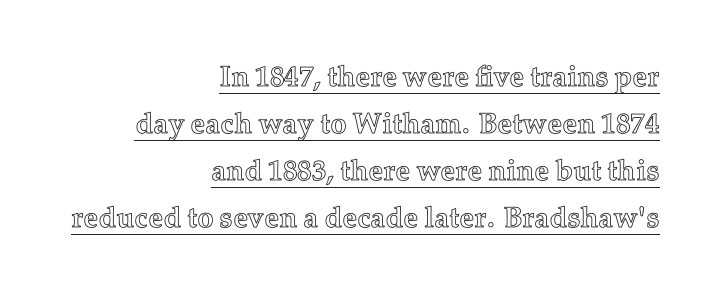
{"italic": "no", "width": "normal", "x_height": "medium", "monospaced": "no", "underline": "yes", "align": "right", "line_spacing": "normal", "line_spacing_ratio": 1.62, "letter_spacing": "normal", "letter_spacing_em": 0.0, "glyph_px": 29}
